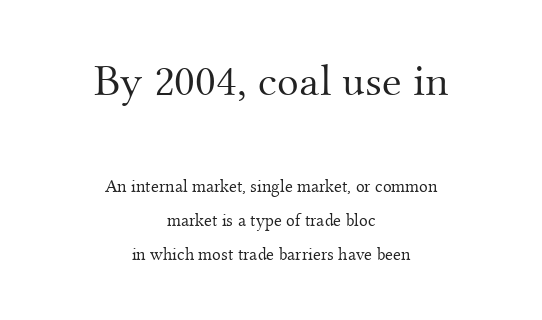
The image shows 45 px light serif type, upright; set centered, line spacing 1.89x, normal letter spacing, not underlined; the first (top) block is 2.5x larger; medium stroke contrast and a small x-height.
